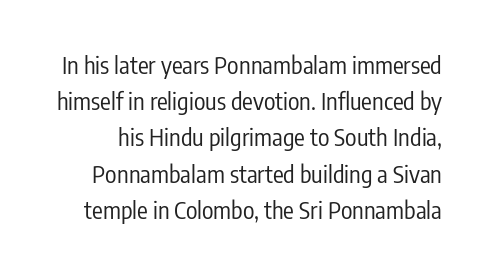
Students, note that the glyphs here touch the page at normal intervals. Notice how the stems are strictly vertical — no italics here. This reads as an unemphasized weight, regular at the heaviest. In terms of leading, this rendering sits right in the middle. The string is rendered with underlining switched off.
